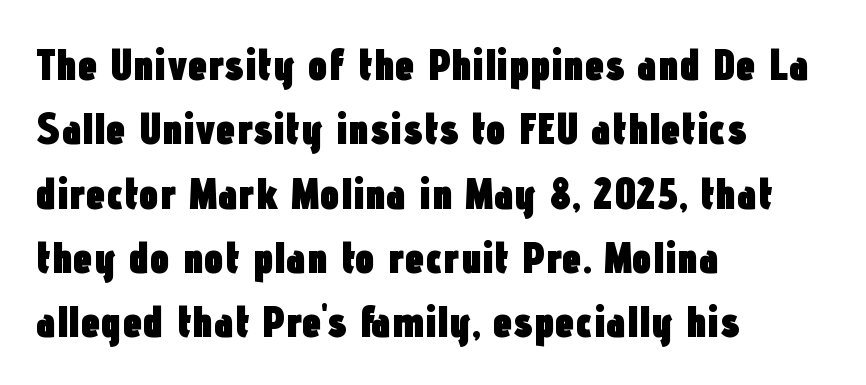
The image shows 45 px heavy, condensed sans-serif type, upright; set left-aligned, normal line spacing (1.43x), normal letter spacing, not underlined; low stroke contrast and a medium x-height.
